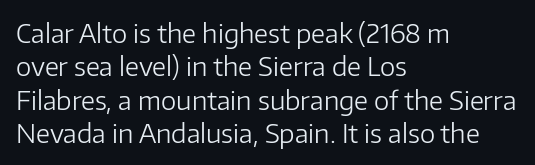
Q: Is the text bold? A: No.
Q: Is the text italic (slanted)? A: No, it is upright.
Q: Is the text underlined? A: No.
Q: How is the paragraph aligned? A: Left-aligned.
Q: Is the spacing between letters normal or unusually wide? A: Normal.
Q: Is the spacing between lines tight, normal or loose? A: Normal.
